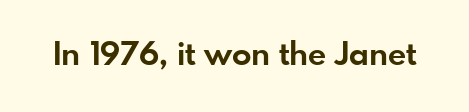
Q: Is the text bold? A: Yes.
Q: Is the text italic (slanted)? A: No, it is upright.
Q: Is the typeface a serif or a sans-serif typeface? A: Sans-serif.
Q: Is the text underlined? A: No.
Q: Is the spacing between letters normal or unusually wide? A: Normal.
Q: Width (condensed, normal, or wide)? A: Normal.
Q: Stroke contrast? A: Low.
Q: x-height? A: Small.
Q: Monospaced? A: No.
